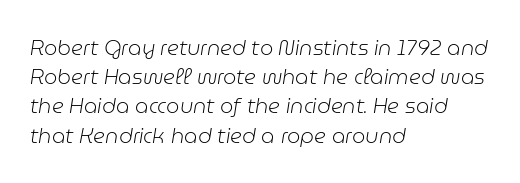
Lines of text with bare space underneath. Ink coverage per letter is moderate at most. The setting favours the left margin, as ordinary paragraphs usually do. The tracking reads as untouched default to a designer's eye. Style check: oblique.
